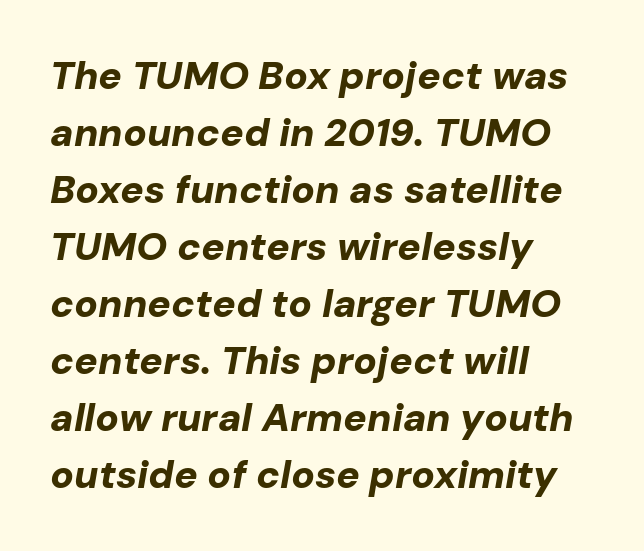
Q: Is the text bold? A: Yes.
Q: Is the text italic (slanted)? A: Yes, it leans right by about 10 degrees.
Q: Is the text underlined? A: No.
Q: How is the paragraph aligned? A: Left-aligned.
Q: Is the spacing between letters normal or unusually wide? A: Normal.
Q: Is the spacing between lines tight, normal or loose? A: Normal.
Q: Width (condensed, normal, or wide)? A: Normal.
Q: Stroke contrast? A: Low.
Q: x-height? A: Medium.
Q: Monospaced? A: No.
